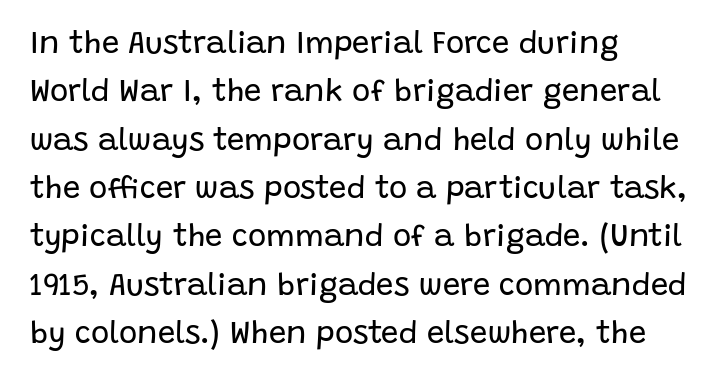
Counters stay open thanks to moderate or lighter strokes. The glyphs are unaccompanied by any horizontal stroke below them. Here the glyphs are tracked normally, forming tight word shapes. Is there much room between lines? A standard amount, neither cramped nor airy.
